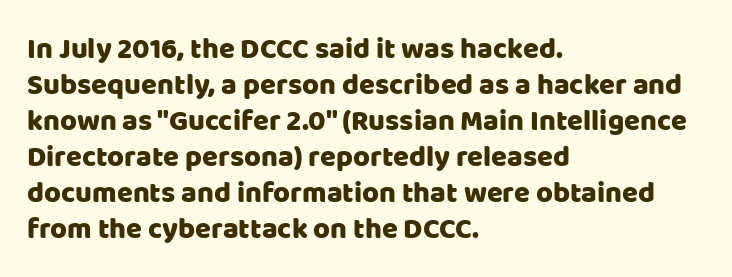
The image shows 29 px sans-serif type, upright; set left-aligned, line spacing 1.24x, normal letter spacing, not underlined; low stroke contrast and a large x-height.
